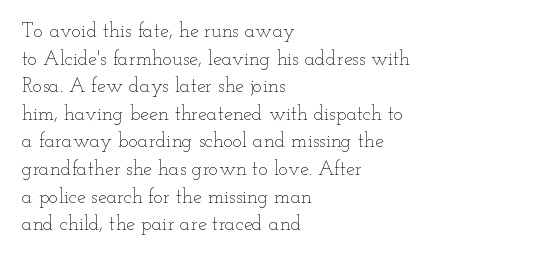
Q: Is the text bold? A: No.
Q: Is the text italic (slanted)? A: No, it is upright.
Q: Is the text underlined? A: No.
Q: How is the paragraph aligned? A: Left-aligned.
Q: Is the spacing between letters normal or unusually wide? A: Normal.
Q: Is the spacing between lines tight, normal or loose? A: Normal.
